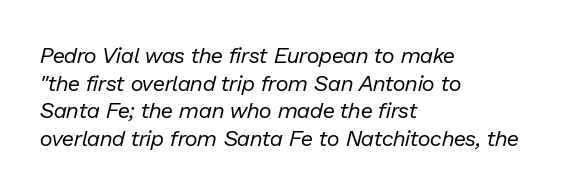
{"italic": "yes", "lean": "right", "slant_degrees": 13, "bold": "no", "underline": "no", "align": "left", "line_spacing": "normal", "line_spacing_ratio": 1.26, "letter_spacing": "normal", "letter_spacing_em": 0.0, "glyph_px": 22}
